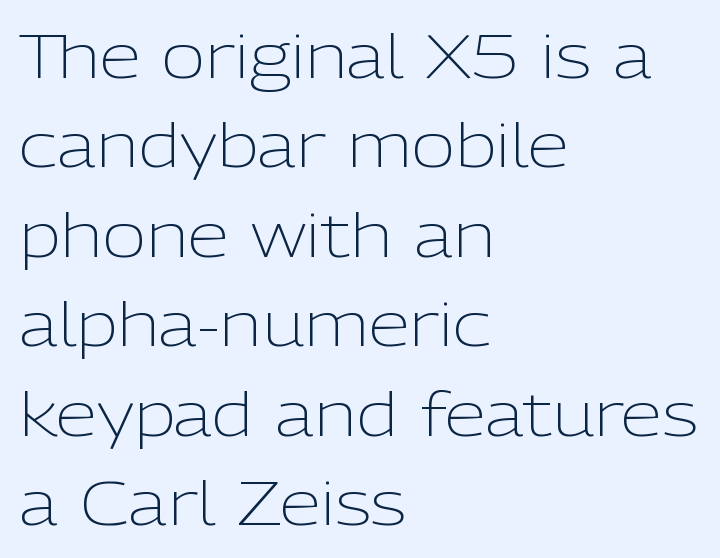
The image shows 60 px light sans-serif type, upright; set left-aligned, normal line spacing (1.49x), normal letter spacing, not underlined; low stroke contrast and a medium x-height.
